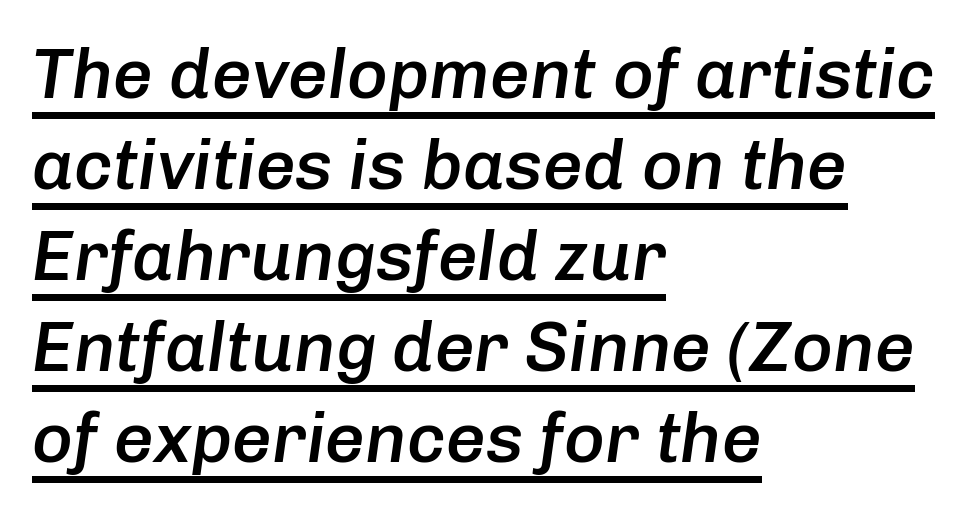
Spacing verdict: proportional, widths tailored to each character. Looking at the ascenders, they clearly lean. The compositor pushed each line to the left boundary. Does extra space separate the letters? No, they use regular spacing.
